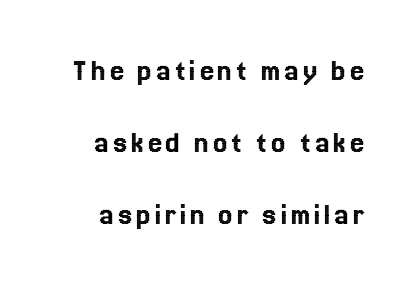
The image shows 32 px text type, upright; set loose line spacing (2.25x), not underlined; a medium x-height.
